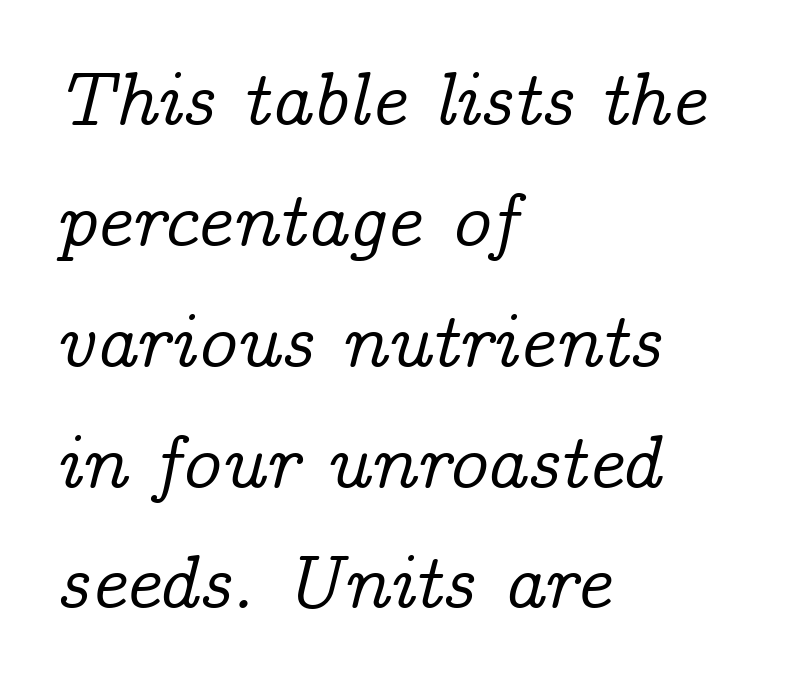
Q: Is the text italic (slanted)? A: Yes, it leans right by about 14 degrees.
Q: Is the typeface a serif or a sans-serif typeface? A: Serif.
Q: Is the text underlined? A: No.
Q: How is the paragraph aligned? A: Left-aligned.
Q: Is the spacing between letters normal or unusually wide? A: Normal.
Q: Is the spacing between lines tight, normal or loose? A: Normal.
Q: Width (condensed, normal, or wide)? A: Normal.
Q: Stroke contrast? A: Low.
Q: x-height? A: Medium.
Q: Monospaced? A: No.
